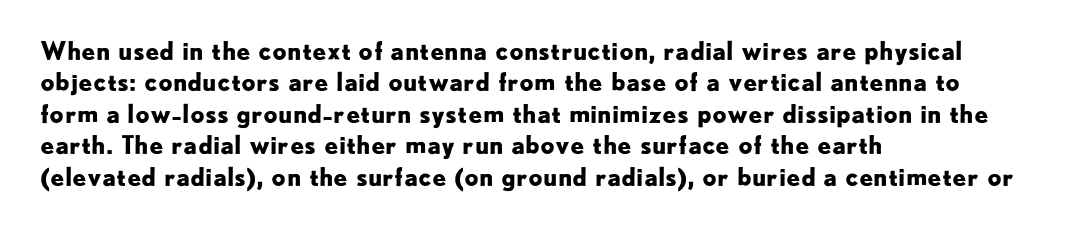
The image shows 25 px bold type, upright; set left-aligned, normal line spacing (1.26x), normal letter spacing, not underlined.
